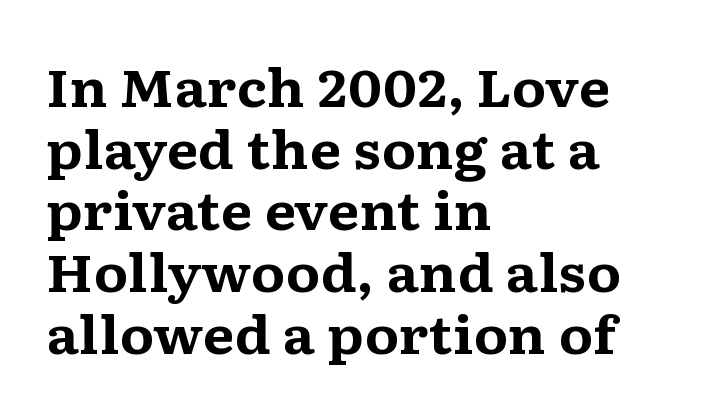
Q: Is the text bold? A: Yes.
Q: Is the text italic (slanted)? A: No, it is upright.
Q: Is the typeface a serif or a sans-serif typeface? A: Serif.
Q: Is the text underlined? A: No.
Q: How is the paragraph aligned? A: Left-aligned.
Q: Is the spacing between letters normal or unusually wide? A: Normal.
Q: Width (condensed, normal, or wide)? A: Wide.
Q: Stroke contrast? A: Medium.
Q: x-height? A: Medium.
Q: Monospaced? A: No.
